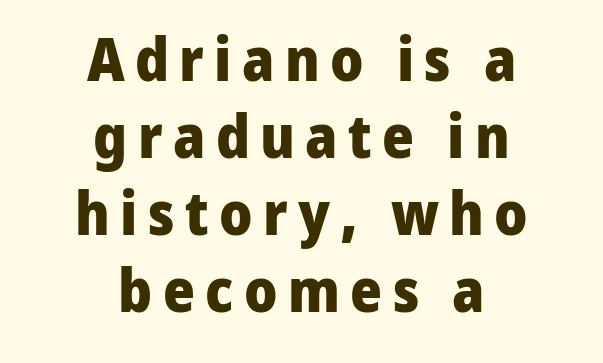
The characters display no serif detailing; their extremities are plain. These lines are centered, leaving both edges ragged. Baseline-to-baseline distance is the conventional proportion of letter height. Is this a fixed-width face? No — the glyphs have proportional, varying widths.
